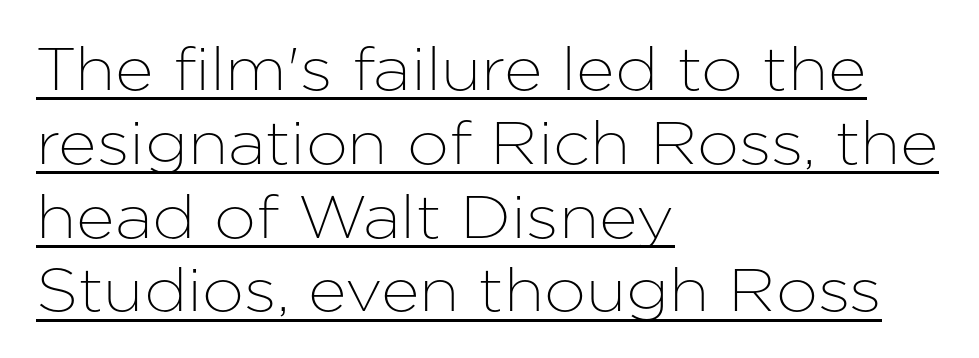
Q: Is the text italic (slanted)? A: No, it is upright.
Q: Is the typeface a serif or a sans-serif typeface? A: Sans-serif.
Q: Is the text underlined? A: Yes.
Q: How is the paragraph aligned? A: Left-aligned.
Q: Is the spacing between letters normal or unusually wide? A: Normal.
Q: Width (condensed, normal, or wide)? A: Normal.
Q: Stroke contrast? A: Low.
Q: x-height? A: Medium.
Q: Monospaced? A: No.
